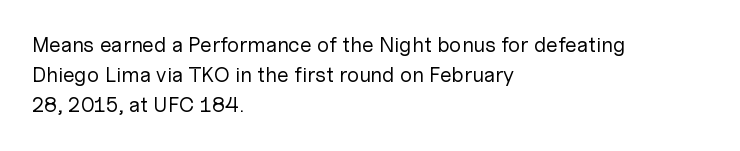
Compared with typical body copy, the letter spacing here is the same. The text block is weighted toward the left margin, trailing off unevenly rightward. The foot of each line stays bare and open. Evenly set lines give the paragraph a standard silhouette. Stroke thickness stays within the range of a standard reading face or lighter.
